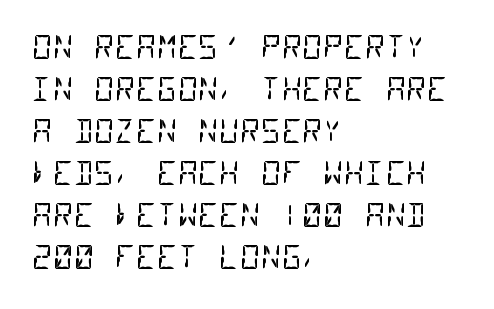
Counters stay open thanks to moderate or lighter strokes. This sample uses a sans-serif face. Horizontal alignment here is leftward, the default for most running prose. Each letter, wide or thin by design, is forced into the same width here. The foot of each line stays bare and open.
